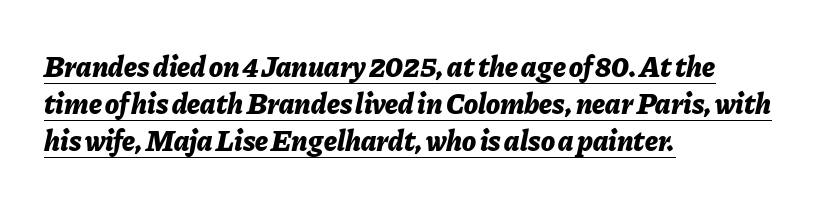
{"italic": "yes", "lean": "right", "slant_degrees": 11, "bold": "yes", "weight": "bold", "width": "normal", "stroke_contrast": "low", "x_height": "medium", "monospaced": "no", "underline": "yes", "align": "left", "line_spacing": "normal", "line_spacing_ratio": 1.28, "letter_spacing": "normal", "letter_spacing_em": 0.0, "glyph_px": 29}
